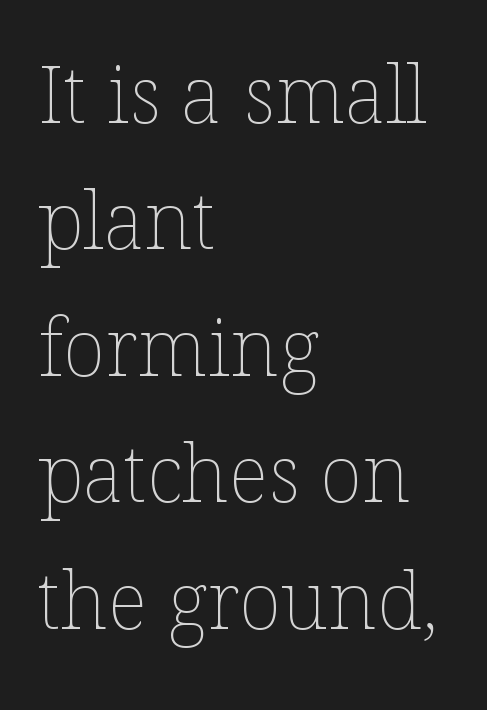
{"italic": "no", "bold": "no", "weight": "thin", "width": "normal", "stroke_contrast": "low", "x_height": "medium", "monospaced": "no", "underline": "no", "align": "left", "line_spacing": "normal", "line_spacing_ratio": 1.6, "letter_spacing": "normal", "letter_spacing_em": 0.0, "glyph_px": 79}
